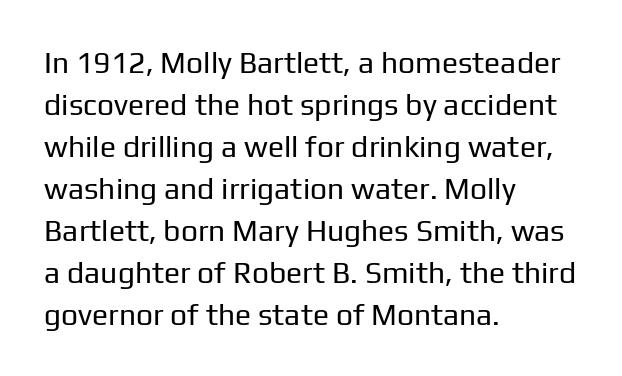
Q: Is the text bold? A: No.
Q: Is the text italic (slanted)? A: No, it is upright.
Q: Is the typeface a serif or a sans-serif typeface? A: Sans-serif.
Q: Is the text underlined? A: No.
Q: How is the paragraph aligned? A: Left-aligned.
Q: Is the spacing between letters normal or unusually wide? A: Normal.
Q: Is the spacing between lines tight, normal or loose? A: Normal.
Q: Width (condensed, normal, or wide)? A: Normal.
Q: Stroke contrast? A: Low.
Q: x-height? A: Medium.
Q: Monospaced? A: No.
